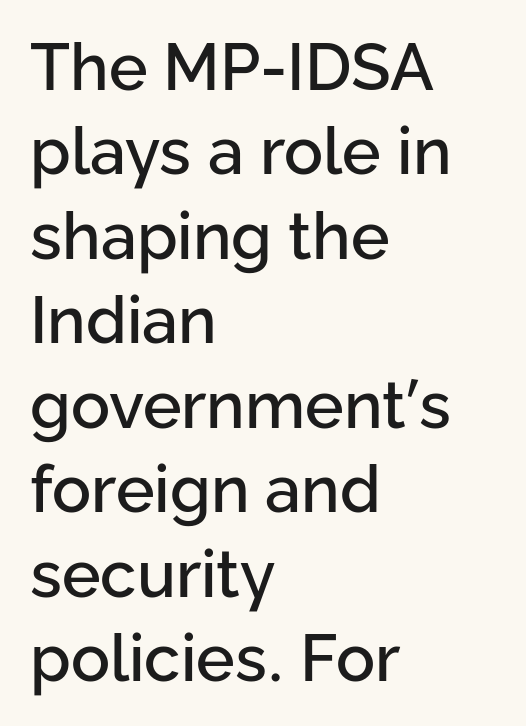
The image shows 65 px sans-serif type, upright; set left-aligned, normal line spacing (1.3x), normal letter spacing, not underlined; low stroke contrast and a medium x-height.
